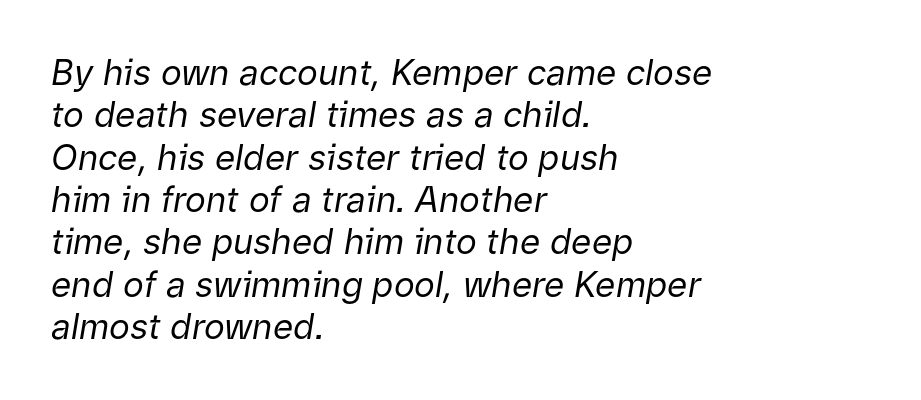
The image shows 35 px regular-weight type, italic (leaning right); set left-aligned, line spacing 1.21x, normal letter spacing, not underlined; low stroke contrast and a medium x-height.
